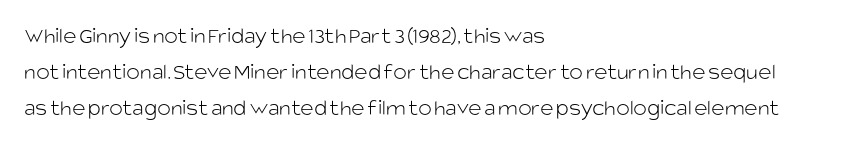
The image shows 23 px text type, upright; set left-aligned, normal line spacing (1.56x), normal letter spacing, not underlined.
